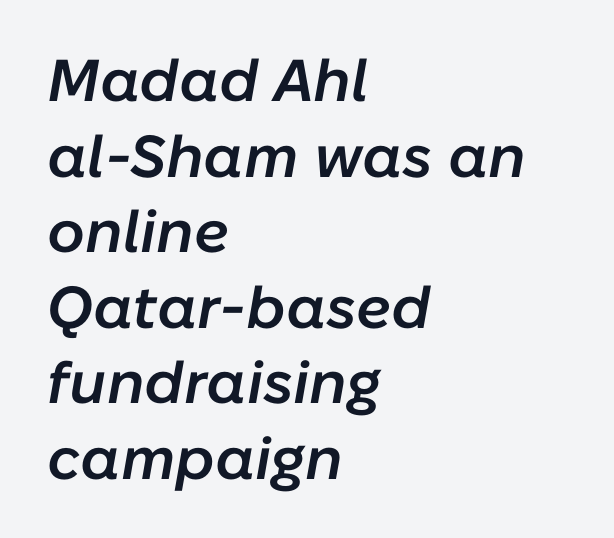
The image shows 59 px semibold type, italic (leaning right); set left-aligned, normal line spacing (1.28x), normal letter spacing, not underlined; low stroke contrast and a medium x-height.
